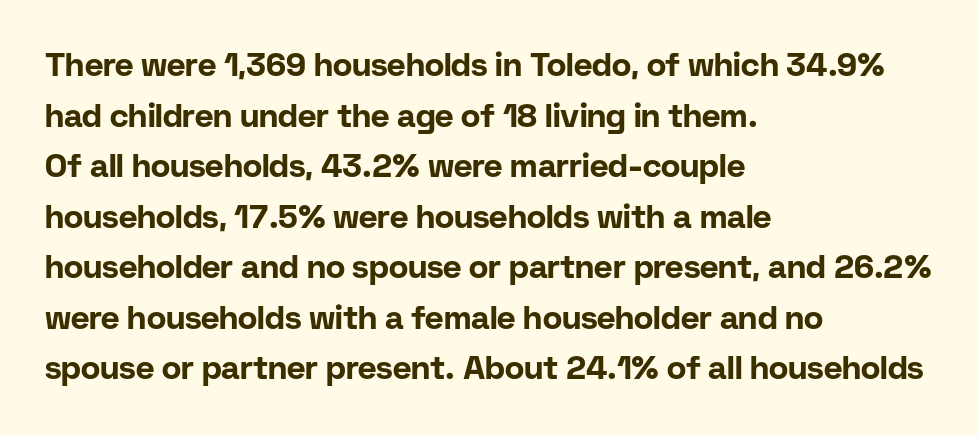
{"serif": "no", "italic": "no", "bold": "yes", "weight": "bold", "width": "normal", "stroke_contrast": "low", "x_height": "medium", "monospaced": "no", "underline": "no", "align": "left", "line_spacing": "normal", "line_spacing_ratio": 1.58, "letter_spacing": "normal", "letter_spacing_em": 0.0, "glyph_px": 32}
